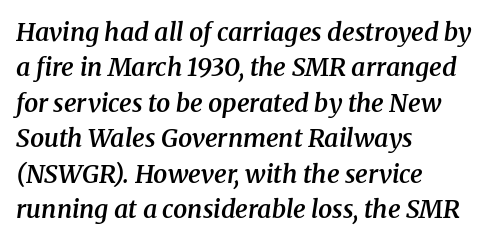
{"italic": "yes", "lean": "right", "slant_degrees": 8, "bold": "semi", "underline": "no", "align": "left", "line_spacing": "normal", "line_spacing_ratio": 1.42, "letter_spacing": "normal", "letter_spacing_em": 0.0, "glyph_px": 25}
